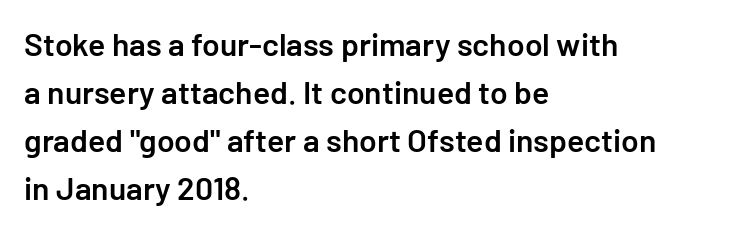
The image shows 32 px semibold sans-serif type, upright; set left-aligned, normal line spacing (1.5x), normal letter spacing, not underlined; low stroke contrast and a medium x-height.
